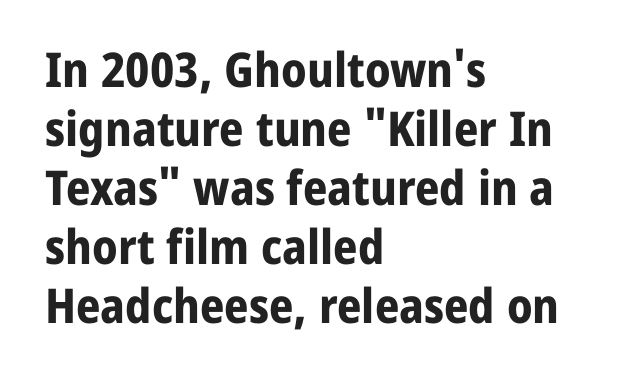
Q: Is the text bold? A: Yes.
Q: Is the text italic (slanted)? A: No, it is upright.
Q: Is the typeface a serif or a sans-serif typeface? A: Sans-serif.
Q: Is the text underlined? A: No.
Q: How is the paragraph aligned? A: Left-aligned.
Q: Is the spacing between letters normal or unusually wide? A: Normal.
Q: Width (condensed, normal, or wide)? A: Normal.
Q: Stroke contrast? A: Low.
Q: x-height? A: Medium.
Q: Monospaced? A: No.
